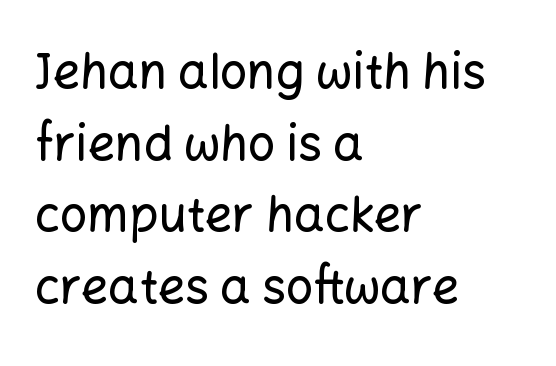
Plain, unruled lines of type. Vertically, the passage feels balanced, rows spaced as you'd expect. Alignment: flush left. Type style note: lacks serifs.
